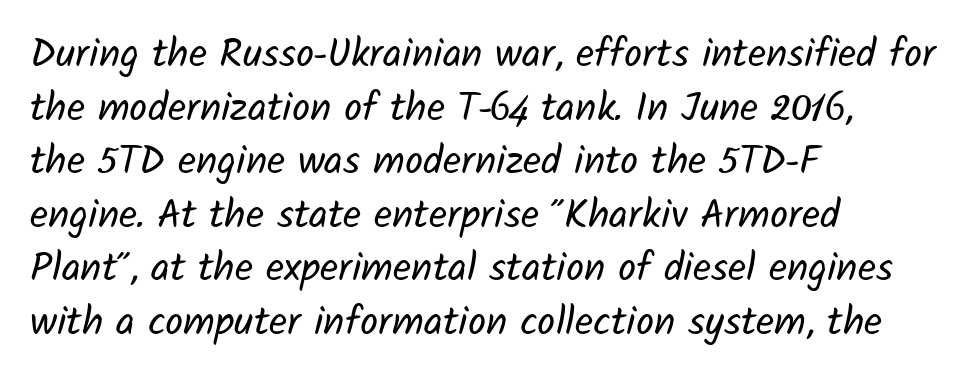
Q: Is the text bold? A: No.
Q: Is the typeface a serif or a sans-serif typeface? A: Sans-serif.
Q: Is the text underlined? A: No.
Q: How is the paragraph aligned? A: Left-aligned.
Q: Is the spacing between letters normal or unusually wide? A: Normal.
Q: Is the spacing between lines tight, normal or loose? A: Normal.
Q: Width (condensed, normal, or wide)? A: Normal.
Q: Stroke contrast? A: Low.
Q: x-height? A: Medium.
Q: Monospaced? A: No.
